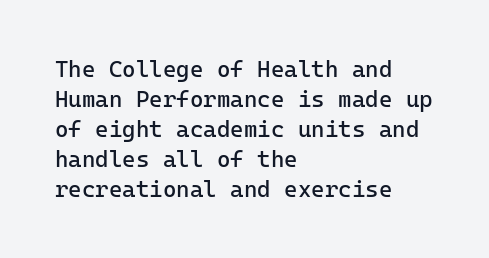
The lines are quadded left. The font sits on the lighter half of the weight spectrum, regular included. Tracking here is standard; glyphs follow each other at the usual distance. Italic? Not at all — the glyphs are vertical. Rule under the text: the space is simply empty.
